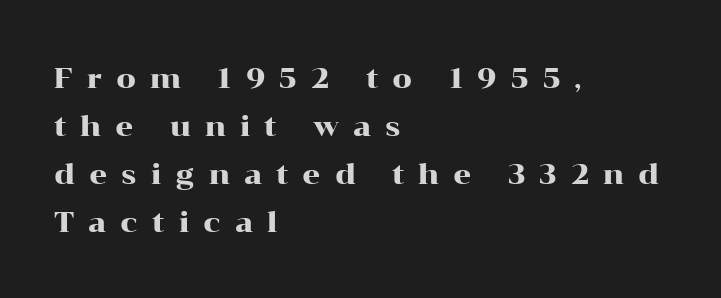
The image shows 28 px wide serif type, upright; set left-aligned, line spacing 1.71x, unusually wide letter spacing (+0.5 em), not underlined; high stroke contrast and a medium x-height.
